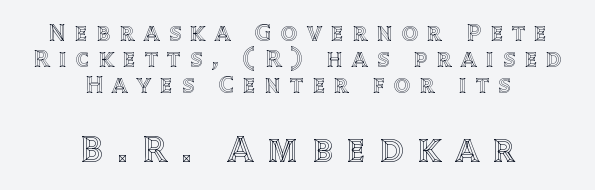
{"italic": "no", "width": "normal", "x_height": "large", "monospaced": "no", "underline": "no", "align": "center", "line_spacing": "tight", "line_spacing_ratio": 1.04, "letter_spacing": "wide", "letter_spacing_em": 0.38, "larger_block": "second", "size_ratio": 1.52, "glyph_px": 38}
